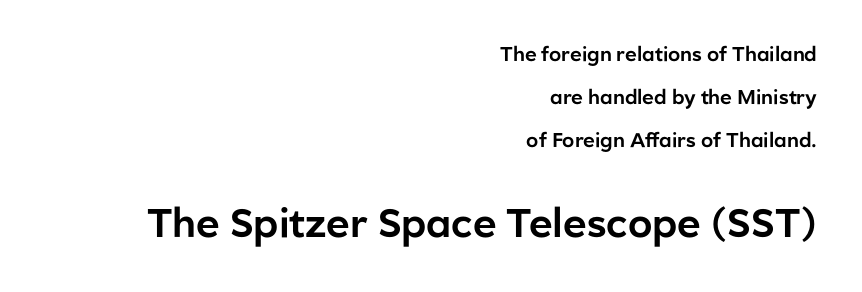
{"serif": "no", "italic": "no", "width": "normal", "stroke_contrast": "low", "x_height": "medium", "monospaced": "no", "underline": "no", "align": "right", "line_spacing": "loose", "line_spacing_ratio": 2.15, "letter_spacing": "normal", "letter_spacing_em": 0.0, "larger_block": "second", "size_ratio": 2.0, "glyph_px": 40}
